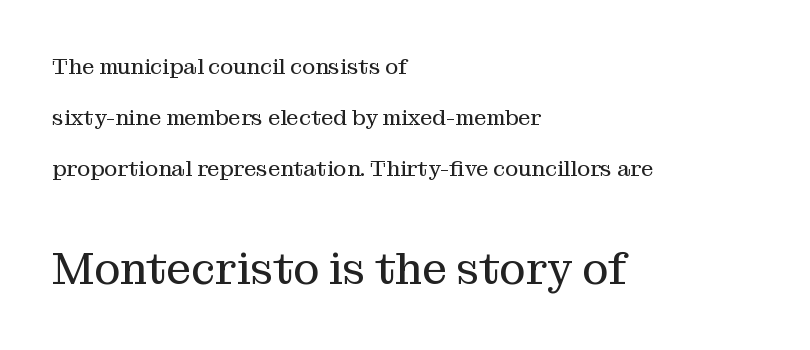
Q: Is the text bold? A: No.
Q: Is the text italic (slanted)? A: No, it is upright.
Q: Is the typeface a serif or a sans-serif typeface? A: Serif.
Q: Is the text underlined? A: No.
Q: How is the paragraph aligned? A: Left-aligned.
Q: Is the spacing between letters normal or unusually wide? A: Normal.
Q: Is the spacing between lines tight, normal or loose? A: Loose.
Q: Which block of text is set in a larger size, the first (top) or the second (bottom)? A: The second (bottom) one.
Q: Width (condensed, normal, or wide)? A: Normal.
Q: Stroke contrast? A: Medium.
Q: x-height? A: Medium.
Q: Monospaced? A: No.
